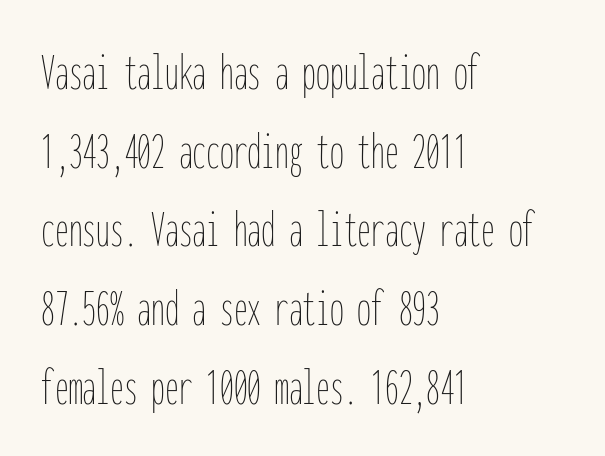
These lines stack with their left ends in a neat column. In terms of leading, this rendering sits right in the middle. Is this a heavy cut? Hardly; it is regular or lighter. Here the designer chose a console-style face with uniform glyph widths. The horizontal fit of the characters is conventional and even. The axis of the letterforms is exactly vertical.
